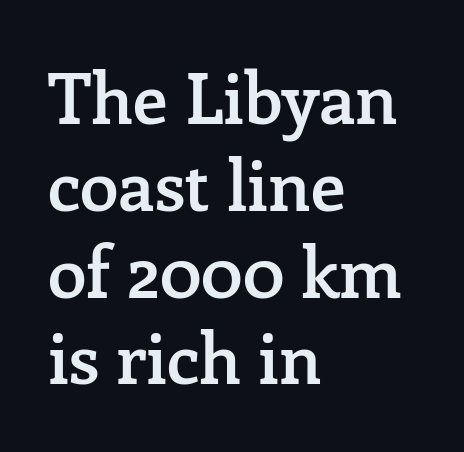
Q: Is the text bold? A: Semi-bold.
Q: Is the text italic (slanted)? A: No, it is upright.
Q: Is the typeface a serif or a sans-serif typeface? A: Serif.
Q: Is the text underlined? A: No.
Q: How is the paragraph aligned? A: Left-aligned.
Q: Is the spacing between letters normal or unusually wide? A: Normal.
Q: Width (condensed, normal, or wide)? A: Normal.
Q: Stroke contrast? A: Low.
Q: x-height? A: Medium.
Q: Monospaced? A: No.
